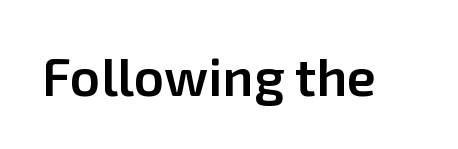
Q: Is the text bold? A: Semi-bold.
Q: Is the text italic (slanted)? A: No, it is upright.
Q: Is the typeface a serif or a sans-serif typeface? A: Sans-serif.
Q: Is the text underlined? A: No.
Q: Is the spacing between letters normal or unusually wide? A: Normal.
Q: Width (condensed, normal, or wide)? A: Normal.
Q: Stroke contrast? A: Low.
Q: x-height? A: Medium.
Q: Monospaced? A: No.
